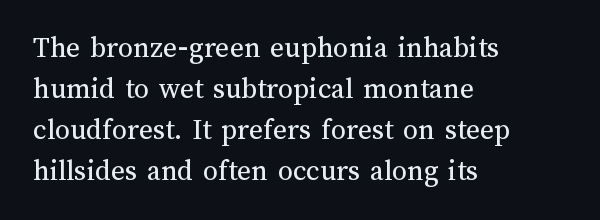
Short note: letters normally spaced. All the whitespace from short lines collects on the right. Quick note: not italic, upright. Weight: regular or lighter.
